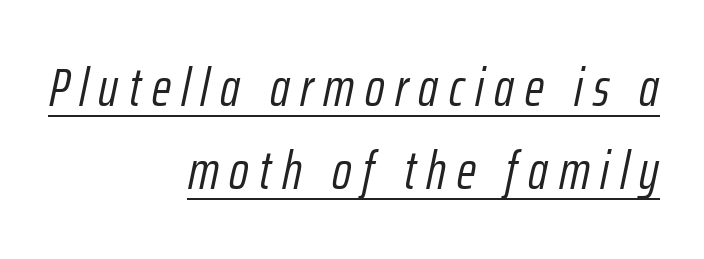
{"italic": "yes", "lean": "right", "slant_degrees": 12, "bold": "no", "weight": "light", "width": "condensed", "stroke_contrast": "low", "x_height": "medium", "monospaced": "no", "underline": "yes", "align": "right", "line_spacing": "normal", "line_spacing_ratio": 1.57, "letter_spacing": "wide", "letter_spacing_em": 0.2, "glyph_px": 53}
